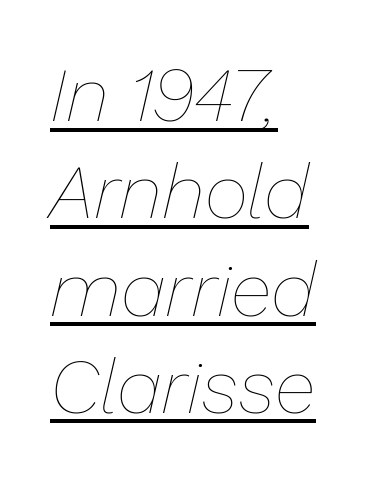
The image shows 76 px thin type, italic (leaning right); set left-aligned, normal line spacing (1.28x), normal letter spacing, underlined; low stroke contrast and a medium x-height.
